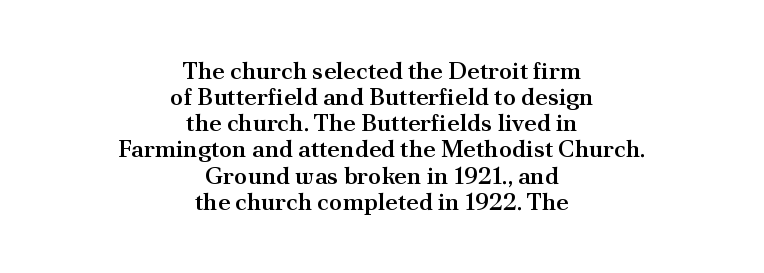
What weight is shown? A semibold, between regular and bold. Vertical strokes here are truly vertical. One-word summary of the alignment: center. Here the glyphs are tracked normally, forming tight word shapes.
